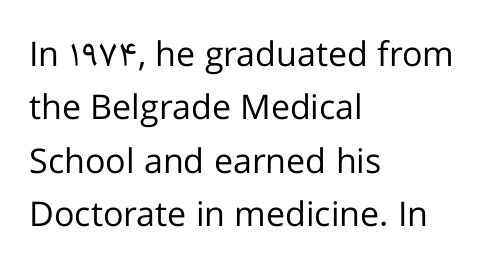
The font's upright variant was chosen for this text. Heft: none added — not bold. The characters display no serif detailing; their extremities are plain. Clear beneath every line of the passage. Here the designer chose a conventional face with non-uniform glyph widths.
